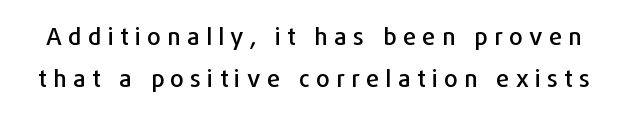
Ascenders rise straight up at ninety degrees. Caption: expanded tracking, letters set apart. Type without underlining.
